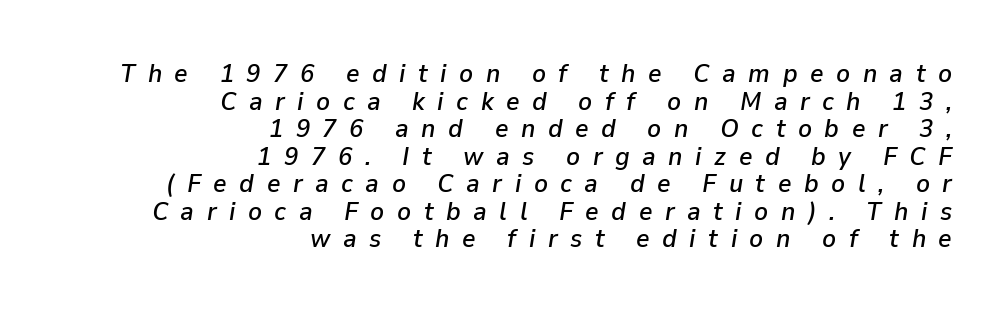
The image shows 26 px text type, italic (leaning right); set right-aligned, tight line spacing (1.06x), unusually wide letter spacing (+0.48 em), not underlined.
